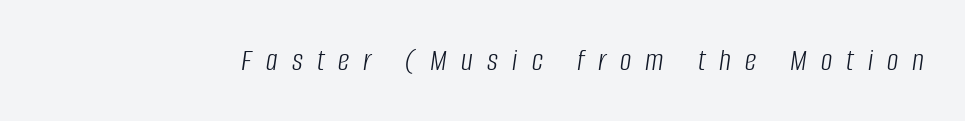
{"italic": "yes", "lean": "right", "slant_degrees": 8, "bold": "no", "weight": "light", "width": "condensed", "stroke_contrast": "low", "x_height": "large", "monospaced": "no", "underline": "no", "letter_spacing": "wide", "letter_spacing_em": 0.44, "glyph_px": 32}
